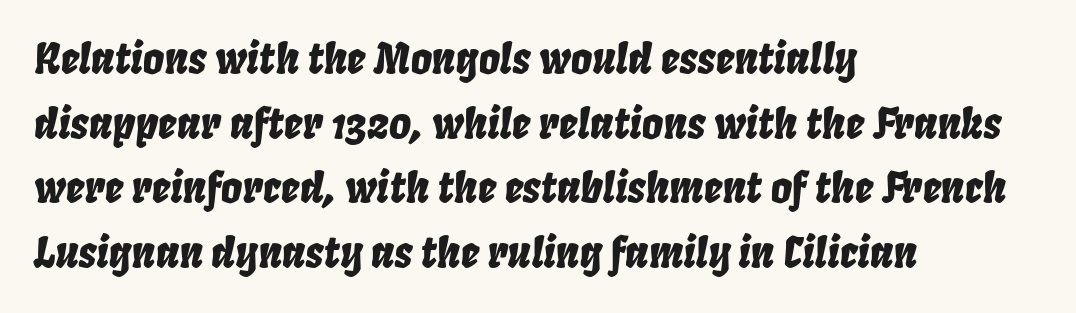
Short and long lines alike share a common starting point at left. These lines are rendered in a variable-pitch font. Nobody touched the tracking dial on this one. The designer left line spacing at the default.
